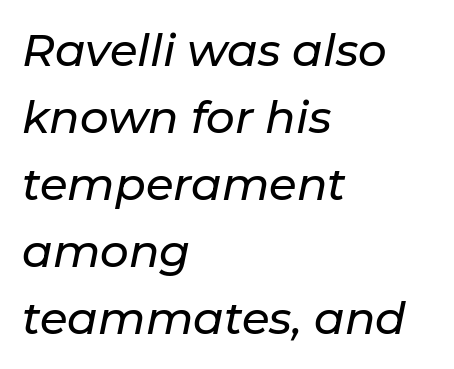
Q: Is the text italic (slanted)? A: Yes, it leans right by about 11 degrees.
Q: Is the text underlined? A: No.
Q: How is the paragraph aligned? A: Left-aligned.
Q: Is the spacing between letters normal or unusually wide? A: Normal.
Q: Is the spacing between lines tight, normal or loose? A: Normal.
Q: Width (condensed, normal, or wide)? A: Normal.
Q: Stroke contrast? A: Low.
Q: x-height? A: Medium.
Q: Monospaced? A: No.
